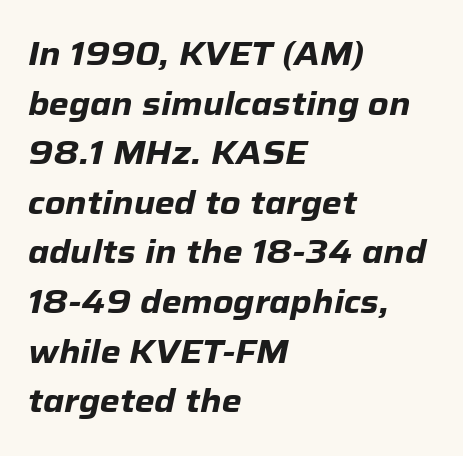
The typesetting leans heavy: a genuine bold. Interline gaps are of average width in this sample. This rendering features lettering with no underline. The letters advance in unequal steps, a hallmark of proportional type.
